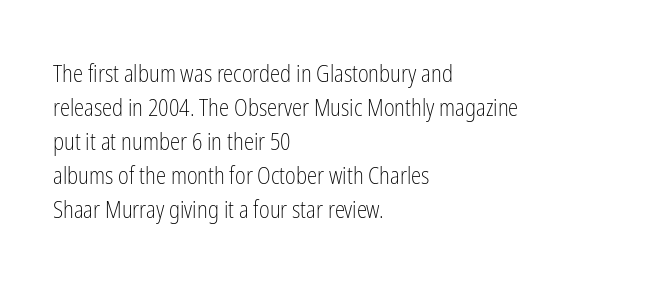
The type sits square on the baseline with zero lean. Stem width sits at or under what a default text font uses. Horizontally, the lines are justified to the leading edge only. This sample keeps an unexceptional amount of space between lines. The space beneath each line is pristine and unruled. There is no visible air inserted between adjacent glyphs.
